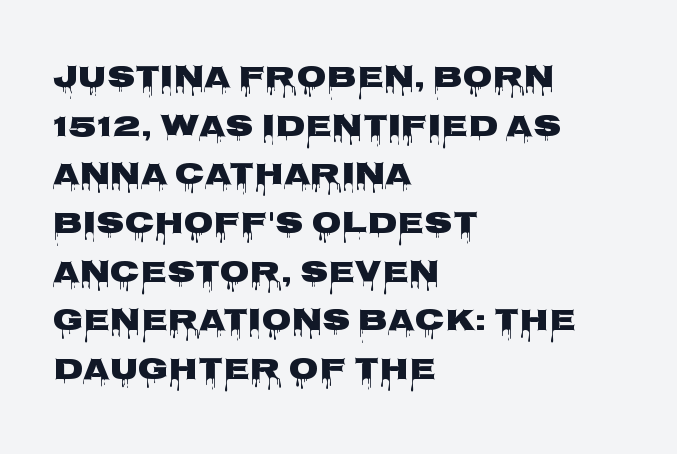
Q: Is the text italic (slanted)? A: No, it is upright.
Q: Is the typeface a serif or a sans-serif typeface? A: Sans-serif.
Q: Is the text underlined? A: No.
Q: How is the paragraph aligned? A: Left-aligned.
Q: Is the spacing between letters normal or unusually wide? A: Normal.
Q: Is the spacing between lines tight, normal or loose? A: Normal.
Q: Width (condensed, normal, or wide)? A: Wide.
Q: Stroke contrast? A: Low.
Q: x-height? A: Large.
Q: Monospaced? A: No.
